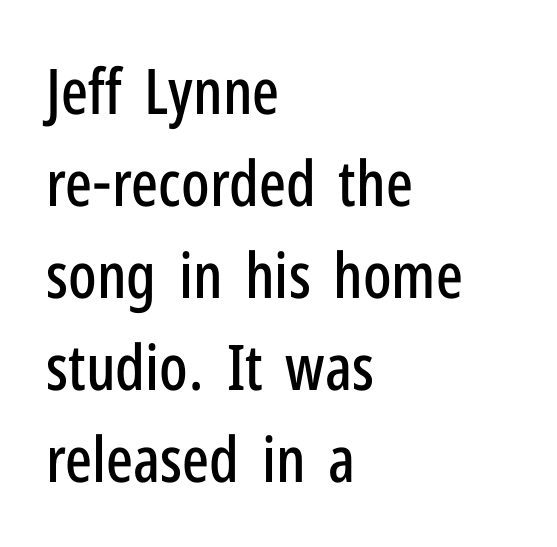
{"serif": "no", "italic": "no", "width": "condensed", "stroke_contrast": "low", "x_height": "medium", "monospaced": "no", "underline": "no", "align": "left", "line_spacing": "normal", "line_spacing_ratio": 1.46, "letter_spacing": "normal", "letter_spacing_em": 0.0, "glyph_px": 63}
